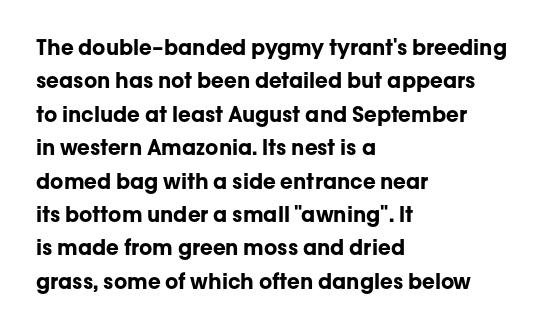
The image shows 21 px bold type, upright; set left-aligned, normal line spacing (1.59x), normal letter spacing, not underlined.
